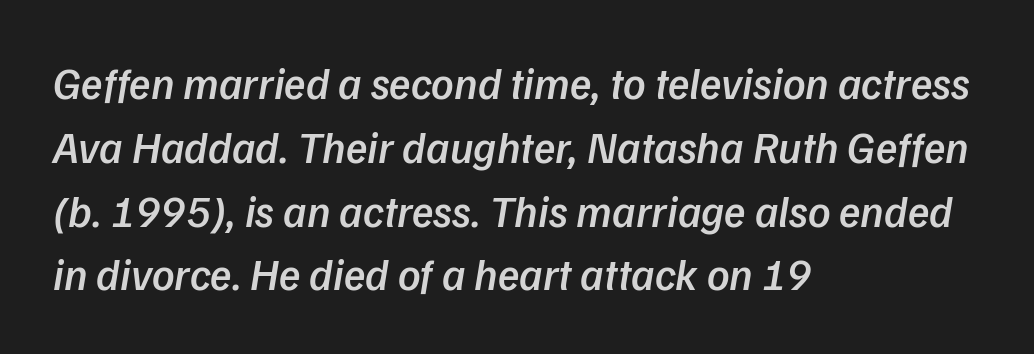
The line-height multiplier appears to be the usual default. Weight check: semibold — heavier than regular, not quite bold. The glyphs look as if they've been sheared to an angle. Quick note: underline off. How are the letters spaced? Ordinarily, with no added tracking. These lines are rendered in a variable-pitch font.
